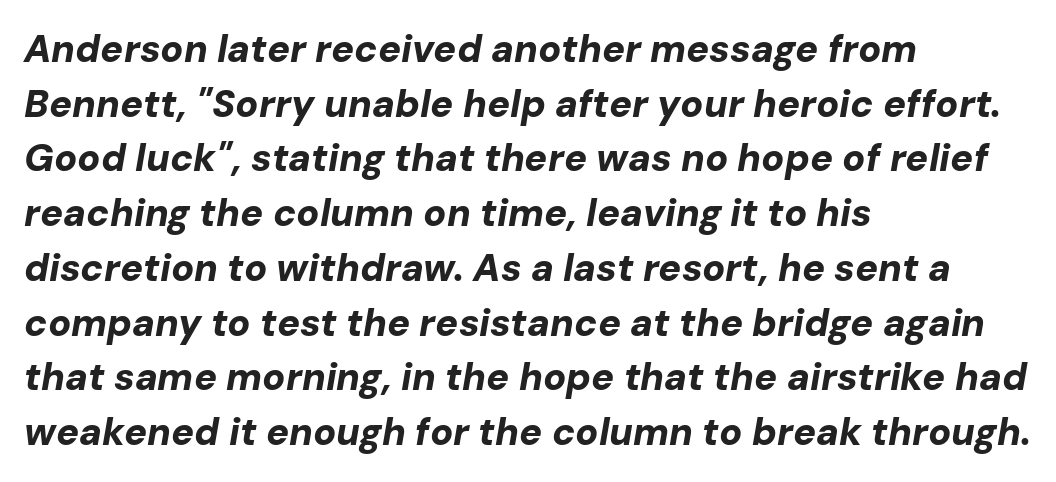
{"italic": "yes", "lean": "right", "slant_degrees": 10, "bold": "yes", "weight": "bold", "width": "normal", "stroke_contrast": "low", "x_height": "medium", "monospaced": "no", "underline": "no", "align": "left", "line_spacing": "normal", "line_spacing_ratio": 1.44, "letter_spacing": "normal", "letter_spacing_em": 0.0, "glyph_px": 38}
